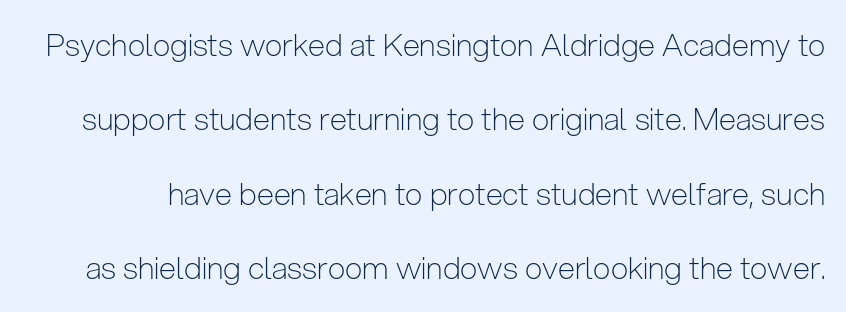
The glyphs in this specimen are sans serif. Honestly, the letter spacing is just normal — you wouldn't notice it. When letters stand straight like this, we call the style roman or upright. Looks like regular typesetting: each glyph gets only the width it needs.
